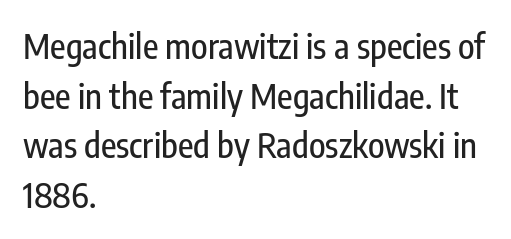
Q: Is the text italic (slanted)? A: No, it is upright.
Q: Is the typeface a serif or a sans-serif typeface? A: Sans-serif.
Q: Is the text underlined? A: No.
Q: How is the paragraph aligned? A: Left-aligned.
Q: Is the spacing between letters normal or unusually wide? A: Normal.
Q: Is the spacing between lines tight, normal or loose? A: Normal.
Q: Width (condensed, normal, or wide)? A: Condensed.
Q: Stroke contrast? A: Low.
Q: x-height? A: Medium.
Q: Monospaced? A: No.
